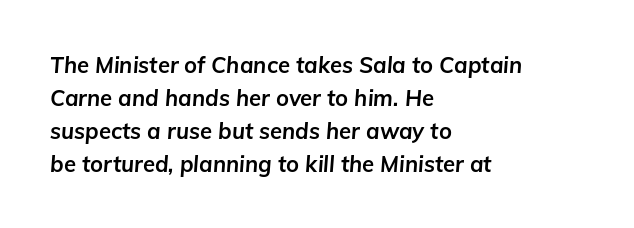
Does the leading feel generous? No, just average. These lines were composed using italics. Anything drawn beneath the words? Only blank space. The paragraph shown leans on its left margin.
